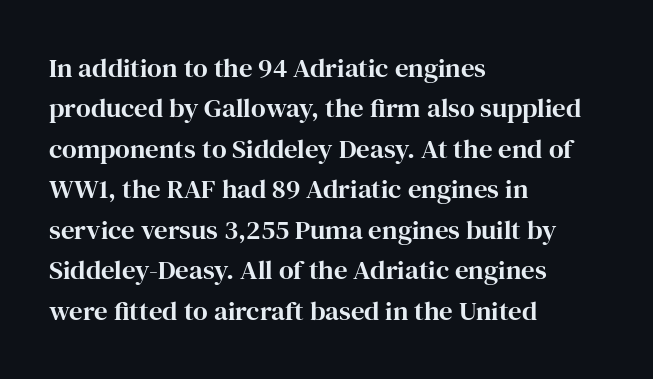
{"italic": "no", "underline": "no", "align": "left", "line_spacing": "normal", "line_spacing_ratio": 1.5, "letter_spacing": "normal", "letter_spacing_em": 0.0, "glyph_px": 27}
